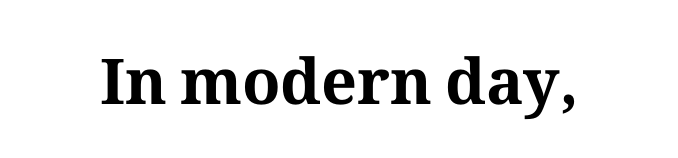
This rendering employs a face with finishing strokes, i.e., a serif. Each row of text sits above clean, open space. Emphasis by weight is at full strength: bold. Tracking value appears to be zero — textbook default spacing. Proportional: the letters do not fall into vertical columns. You can tell it's not italic because the verticals are truly vertical.
